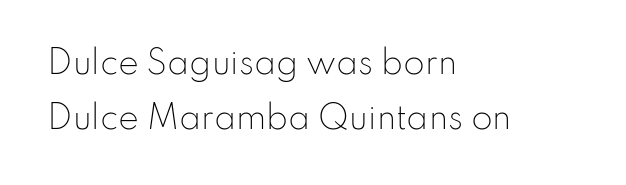
The image shows 31 px light sans-serif type, upright; set left-aligned, line spacing 1.76x, normal letter spacing, not underlined; low stroke contrast and a small x-height.
